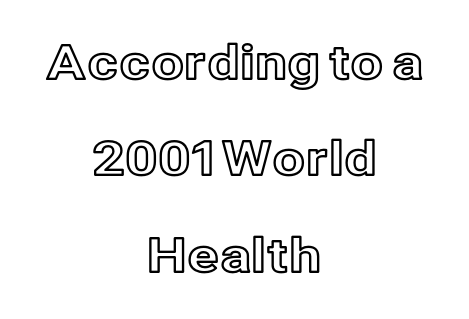
Standard letterfit; no display-style spreading of the glyphs. The face used here is proportionally spaced, like ordinary book or web type. In CSS terms this would be text-align: center. No italicization has been applied; the sample stays upright.
